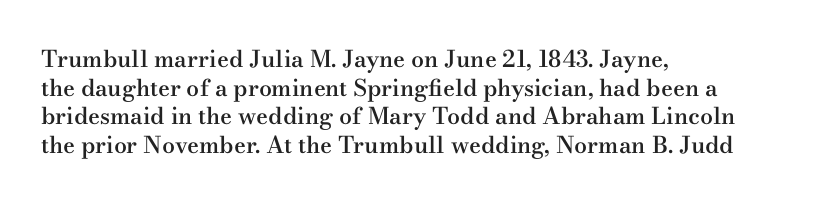
Q: Is the text bold? A: Semi-bold.
Q: Is the text italic (slanted)? A: No, it is upright.
Q: Is the text underlined? A: No.
Q: How is the paragraph aligned? A: Left-aligned.
Q: Is the spacing between letters normal or unusually wide? A: Normal.
Q: Is the spacing between lines tight, normal or loose? A: Normal.
